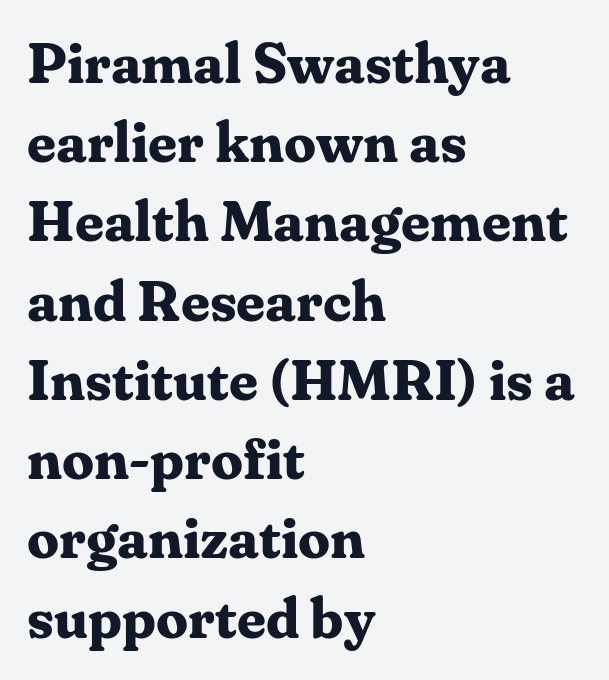
The image shows 57 px bold serif type, upright; set left-aligned, normal line spacing (1.39x), normal letter spacing, not underlined; medium stroke contrast and a medium x-height.
